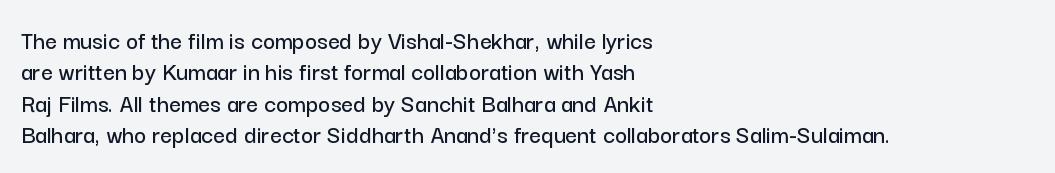
Q: Is the text italic (slanted)? A: No, it is upright.
Q: Is the text underlined? A: No.
Q: How is the paragraph aligned? A: Left-aligned.
Q: Is the spacing between letters normal or unusually wide? A: Normal.
